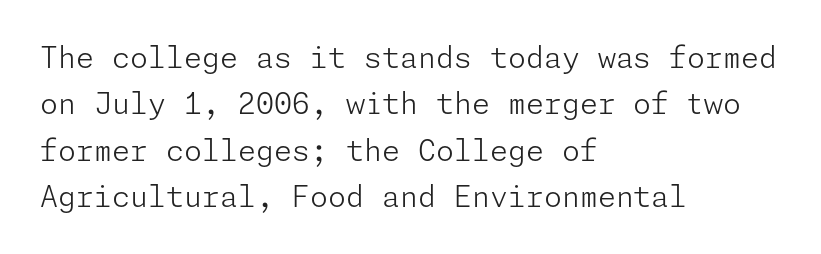
The image shows 29 px light sans-serif type, upright; set left-aligned, normal line spacing (1.6x), normal letter spacing, not underlined; low stroke contrast and a medium x-height.
